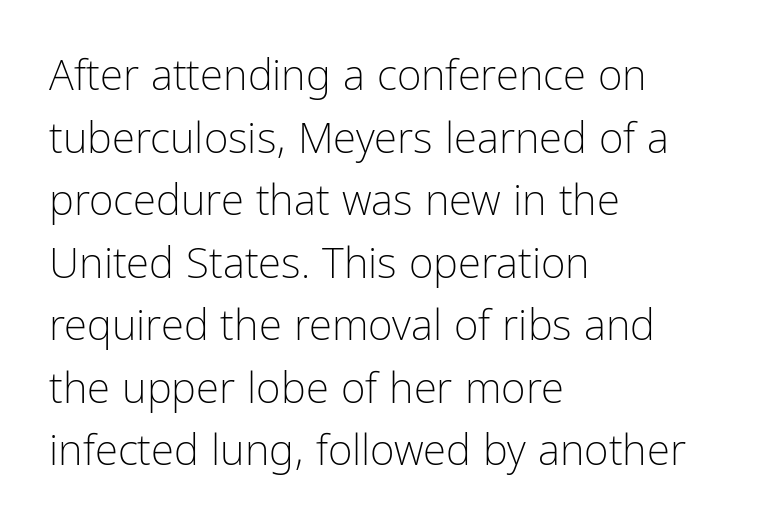
Typographically, this falls in the sans-serif category. Compared with a centered layout, this one pins lines to the left instead. The vertical gap from one line to the next is medium. A typesetter would mark this as roman, not italic.
